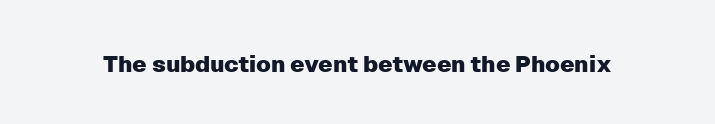
The image shows 23 px text type, upright; set normal letter spacing, not underlined.
